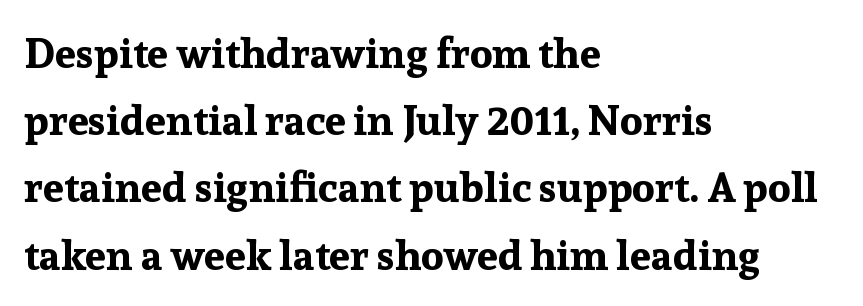
{"serif": "yes", "italic": "no", "bold": "yes", "weight": "bold", "width": "normal", "stroke_contrast": "low", "x_height": "medium", "monospaced": "no", "underline": "no", "align": "left", "line_spacing": "normal", "line_spacing_ratio": 1.6, "letter_spacing": "normal", "letter_spacing_em": 0.0, "glyph_px": 42}
